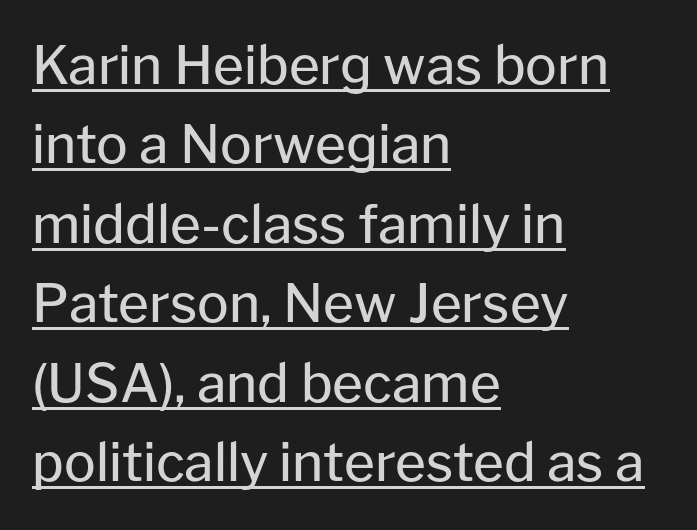
The image shows 53 px regular-weight sans-serif type, upright; set left-aligned, normal line spacing (1.5x), normal letter spacing, underlined; low stroke contrast and a medium x-height.
